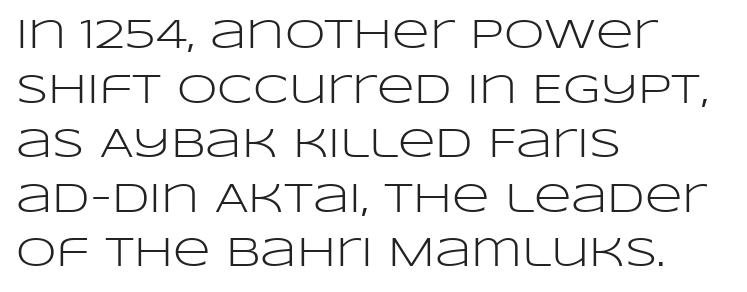
The image shows 41 px light, wide sans-serif type, upright; set left-aligned, normal line spacing (1.33x), normal letter spacing, not underlined; low stroke contrast and a large x-height.
